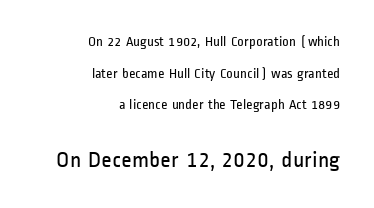
Q: Is the text bold? A: No.
Q: Is the text italic (slanted)? A: No, it is upright.
Q: Is the text underlined? A: No.
Q: How is the paragraph aligned? A: Right-aligned.
Q: Is the spacing between letters normal or unusually wide? A: Normal.
Q: Is the spacing between lines tight, normal or loose? A: Loose.
Q: Which block of text is set in a larger size, the first (top) or the second (bottom)? A: The second (bottom) one.
